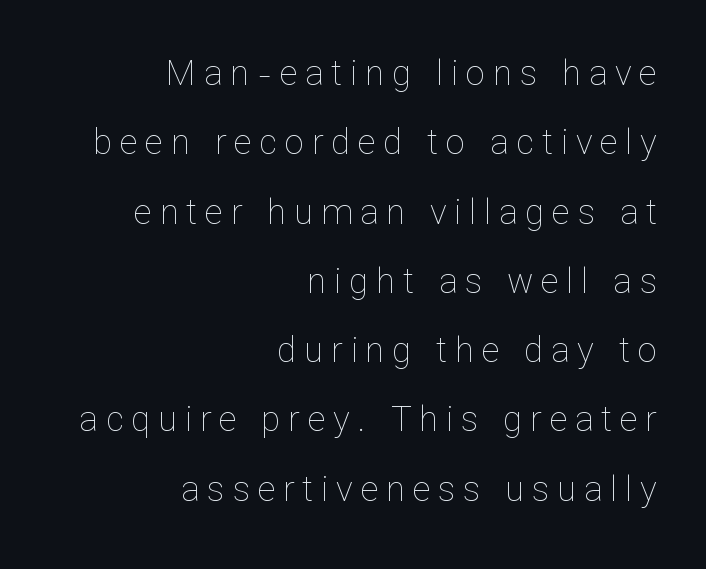
{"italic": "no", "bold": "no", "weight": "thin", "width": "normal", "stroke_contrast": "low", "x_height": "medium", "monospaced": "no", "underline": "no", "align": "right", "line_spacing": "loose", "line_spacing_ratio": 1.98, "letter_spacing": "wide", "letter_spacing_em": 0.22, "glyph_px": 35}
